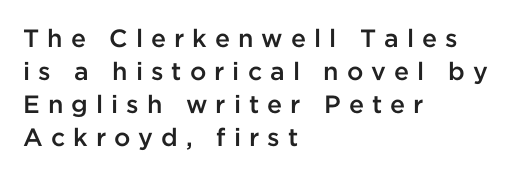
The image shows 25 px text type, upright; set left-aligned, normal line spacing (1.32x), unusually wide letter spacing (+0.32 em), not underlined.
